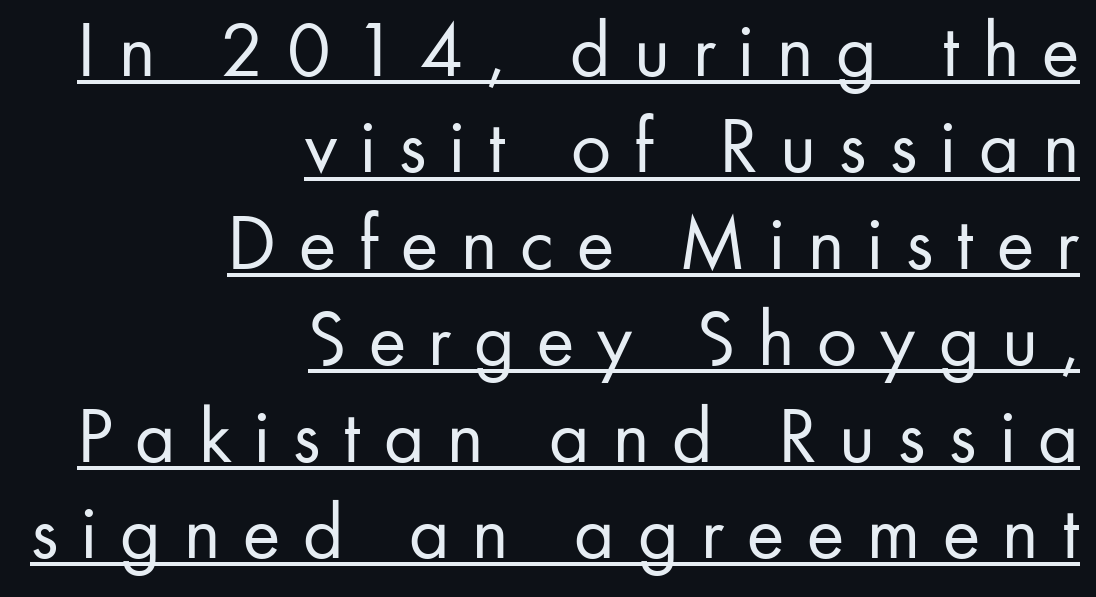
{"serif": "no", "italic": "no", "bold": "no", "weight": "regular", "width": "normal", "stroke_contrast": "low", "x_height": "small", "monospaced": "no", "underline": "yes", "align": "right", "line_spacing_ratio": 1.22, "letter_spacing": "wide", "letter_spacing_em": 0.29, "glyph_px": 79}
